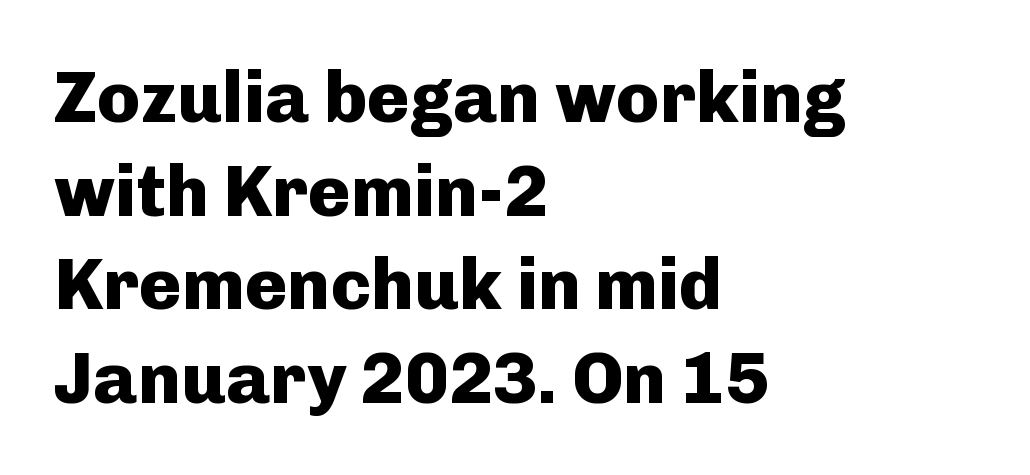
{"serif": "no", "italic": "no", "bold": "yes", "weight": "heavy", "width": "normal", "stroke_contrast": "low", "x_height": "medium", "monospaced": "no", "underline": "no", "align": "left", "line_spacing": "normal", "line_spacing_ratio": 1.3, "letter_spacing": "normal", "letter_spacing_em": 0.0, "glyph_px": 72}
